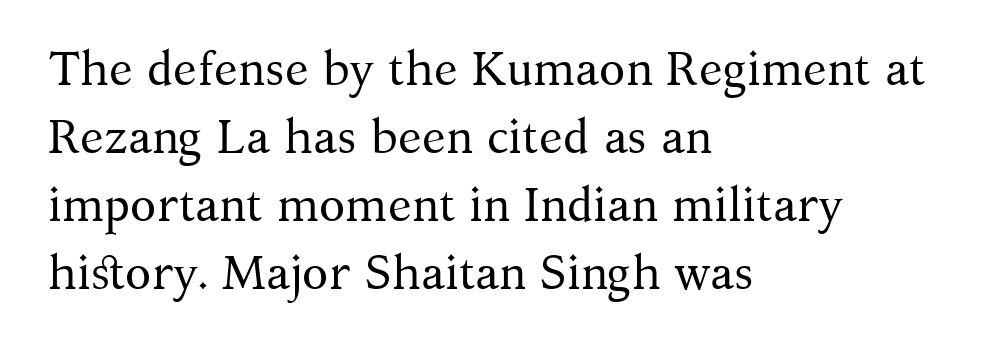
Q: Is the text bold? A: No.
Q: Is the text italic (slanted)? A: No, it is upright.
Q: Is the typeface a serif or a sans-serif typeface? A: Serif.
Q: Is the text underlined? A: No.
Q: How is the paragraph aligned? A: Left-aligned.
Q: Is the spacing between letters normal or unusually wide? A: Normal.
Q: Is the spacing between lines tight, normal or loose? A: Normal.
Q: Width (condensed, normal, or wide)? A: Normal.
Q: Stroke contrast? A: Medium.
Q: x-height? A: Medium.
Q: Monospaced? A: No.
